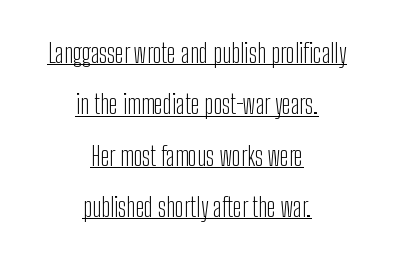
Stems here are at most as thick as an everyday book face. Characters remain perfectly vertical along every line. Rows of type keep a wide berth in the vertical direction. Underlined type. Compared with typical body copy, the letter spacing here is the same. Every row of glyphs is offset so its center matches the block's center.
